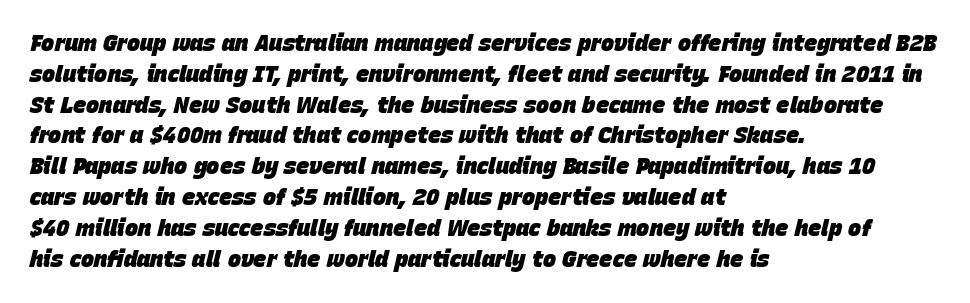
Q: Is the text bold? A: Yes.
Q: Is the text italic (slanted)? A: Yes, it leans right by about 15 degrees.
Q: Is the text underlined? A: No.
Q: How is the paragraph aligned? A: Left-aligned.
Q: Is the spacing between letters normal or unusually wide? A: Normal.
Q: Is the spacing between lines tight, normal or loose? A: Normal.
